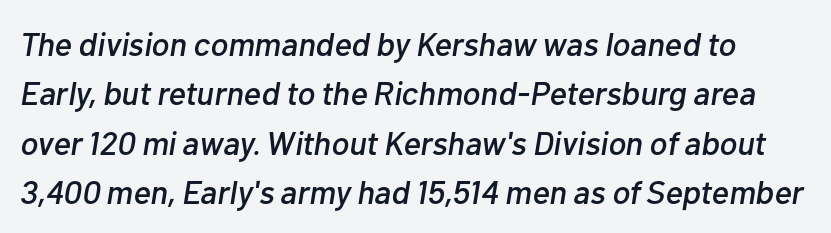
No word sits above an underline. Do the characters align in a grid? No, the font is proportional. Emphasis-style slanted type is in use. Regular leading.
